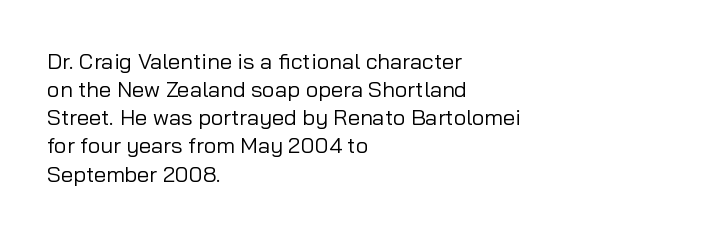
Normally led — the rows are evenly, conventionally spaced. Underlining? Definitely not there. The axis of the letterforms is exactly vertical. The passage is arranged the way most books set body copy — flush left. Default kerning and tracking; the words read as compact shapes.
